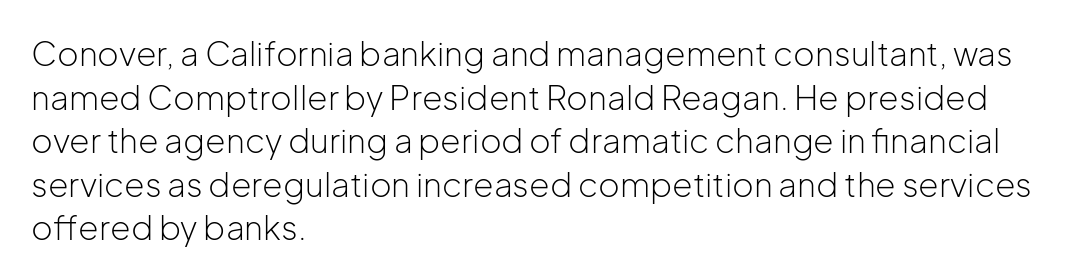
{"serif": "no", "italic": "no", "bold": "no", "weight": "light", "width": "normal", "stroke_contrast": "low", "x_height": "medium", "monospaced": "no", "underline": "no", "align": "left", "line_spacing": "normal", "line_spacing_ratio": 1.32, "letter_spacing": "normal", "letter_spacing_em": 0.0, "glyph_px": 33}
